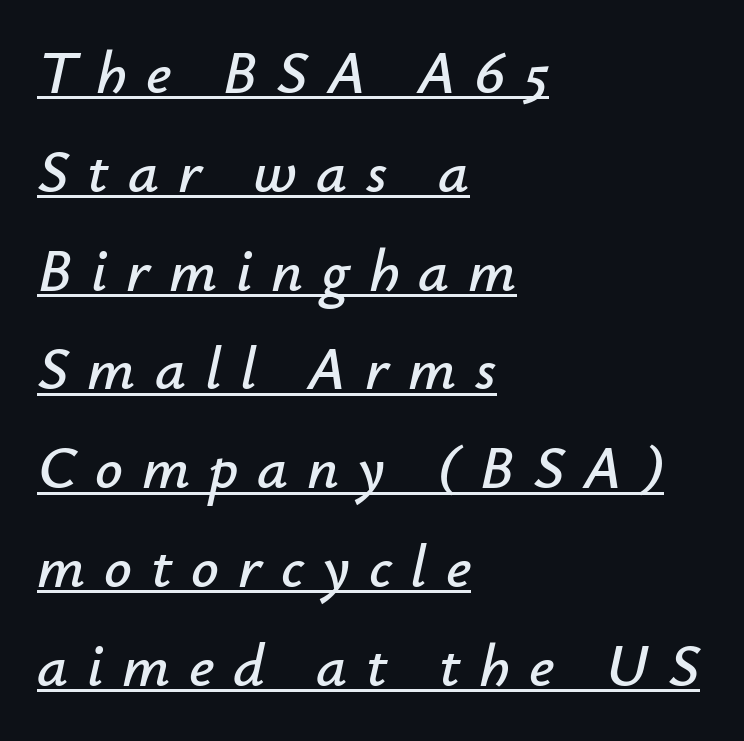
The image shows 61 px text type, italic (leaning right); set left-aligned, normal line spacing (1.62x), unusually wide letter spacing (+0.31 em), underlined; low stroke contrast and a small x-height.
